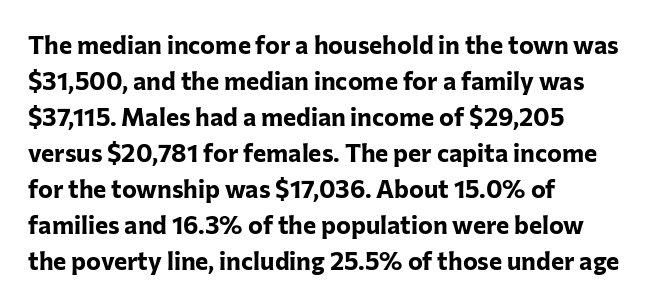
Nope, not italic — everything's standing straight. A normal amount of white space separates one row of letters from the next. Pretty heavy lettering here — definitely bold. Line starts are locked; line ends wander. Tracking here is standard; glyphs follow each other at the usual distance. Decoration check: the copy has no underline.
